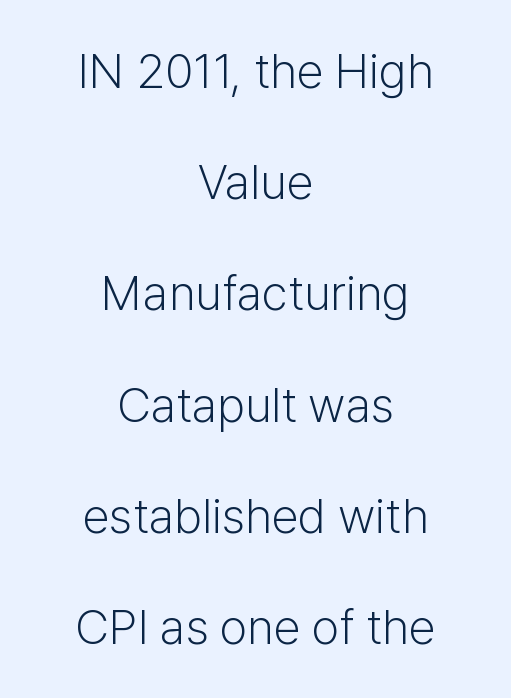
Horizontal alignment here is central, giving a formal, balanced look. Widely set lines give the paragraph a tall, airy silhouette. Heaviness? Minimal to ordinary, like unemphasized prose. This is sans-serif lettering, the kind often seen on screens and signage. The letters stand straight up with perfectly vertical stems.
